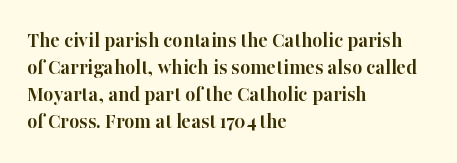
The image shows 22 px bold type, upright; set left-aligned, line spacing 1.23x, normal letter spacing, not underlined.
